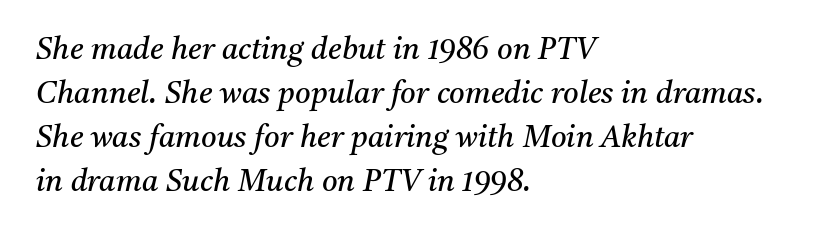
The image shows 30 px regular-weight serif type, italic (leaning right); set left-aligned, normal line spacing (1.47x), normal letter spacing, not underlined; medium stroke contrast and a medium x-height.
